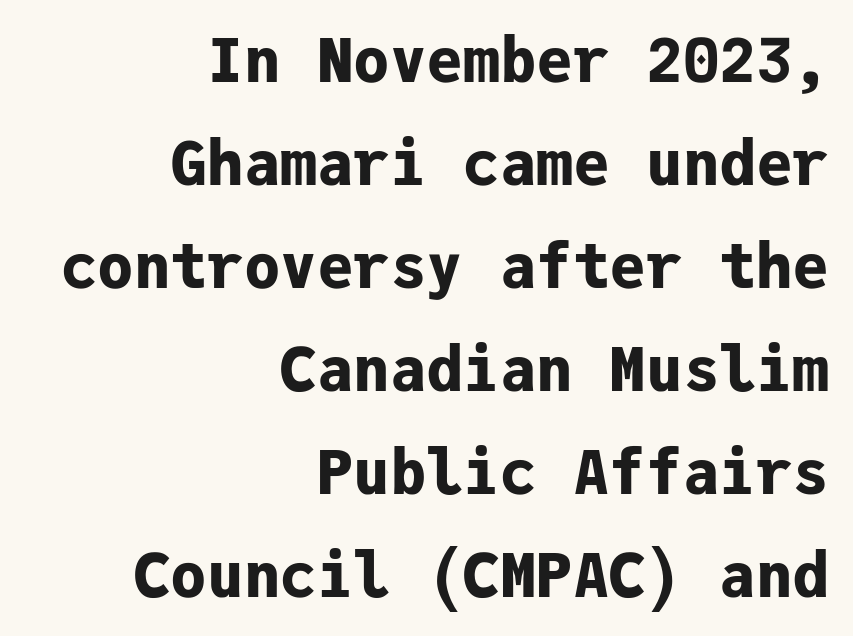
The image shows 61 px bold sans-serif type, upright, monospaced; set right-aligned, normal line spacing (1.69x), normal letter spacing, not underlined; low stroke contrast and a medium x-height.
